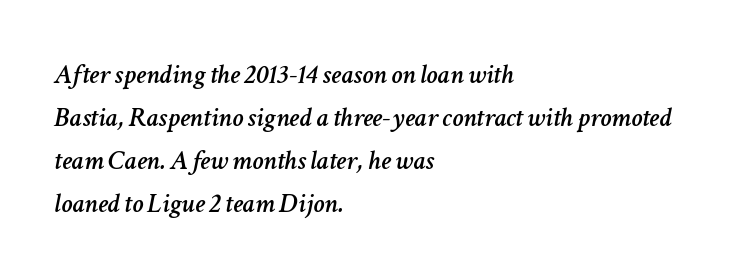
The image shows 28 px text type, italic (leaning right); set left-aligned, normal line spacing (1.54x), normal letter spacing, not underlined; low stroke contrast and a medium x-height.
